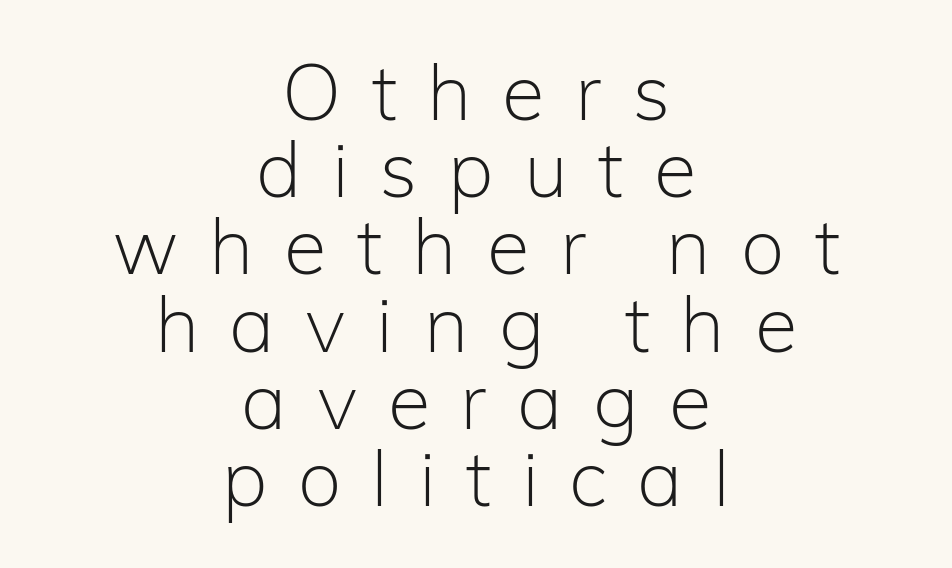
{"serif": "no", "italic": "no", "bold": "no", "weight": "light", "width": "normal", "stroke_contrast": "low", "x_height": "medium", "monospaced": "no", "underline": "no", "align": "center", "line_spacing": "tight", "line_spacing_ratio": 0.99, "letter_spacing": "wide", "letter_spacing_em": 0.39, "glyph_px": 78}
